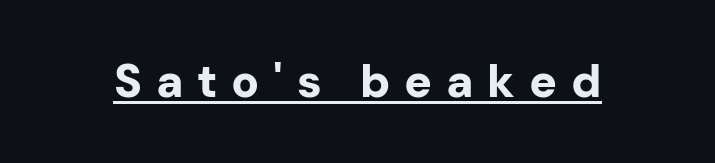
The image shows 46 px bold sans-serif type, upright; set unusually wide letter spacing (+0.3 em), underlined; low stroke contrast and a medium x-height.
